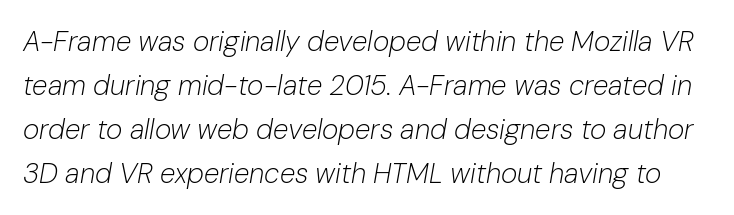
Regarding leading, the lines here are spaced in the standard way. Glance below the letters and you will spot only blank space. A typesetter would call this proportional, since set widths differ per character. You could call the tracking neutral — neither tight nor loose. Stroke thickness stays within the range of a standard reading face or lighter.
